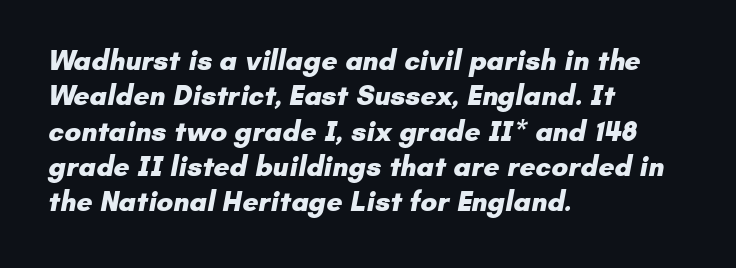
The image shows 28 px heavy sans-serif type; set left-aligned, normal line spacing (1.26x), normal letter spacing, not underlined; low stroke contrast and a small x-height.
